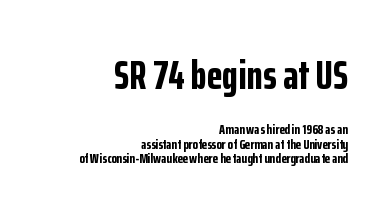
Q: Is the text bold? A: Yes.
Q: Is the text italic (slanted)? A: No, it is upright.
Q: Is the typeface a serif or a sans-serif typeface? A: Sans-serif.
Q: Is the text underlined? A: No.
Q: How is the paragraph aligned? A: Right-aligned.
Q: Is the spacing between letters normal or unusually wide? A: Normal.
Q: Is the spacing between lines tight, normal or loose? A: Tight.
Q: Which block of text is set in a larger size, the first (top) or the second (bottom)? A: The first (top) one.
Q: Width (condensed, normal, or wide)? A: Condensed.
Q: Stroke contrast? A: Low.
Q: x-height? A: Medium.
Q: Monospaced? A: No.
